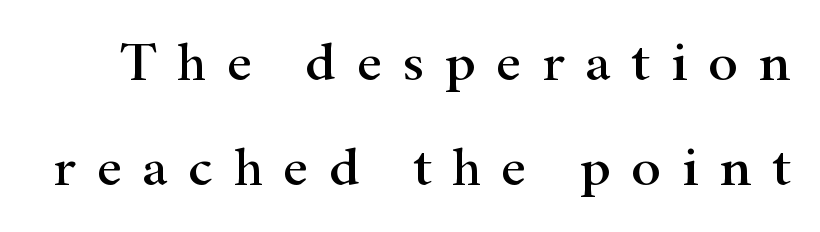
Q: Is the text italic (slanted)? A: No, it is upright.
Q: Is the typeface a serif or a sans-serif typeface? A: Serif.
Q: Is the text underlined? A: No.
Q: Is the spacing between letters normal or unusually wide? A: Unusually wide.
Q: Width (condensed, normal, or wide)? A: Wide.
Q: Stroke contrast? A: High.
Q: x-height? A: Small.
Q: Monospaced? A: No.
